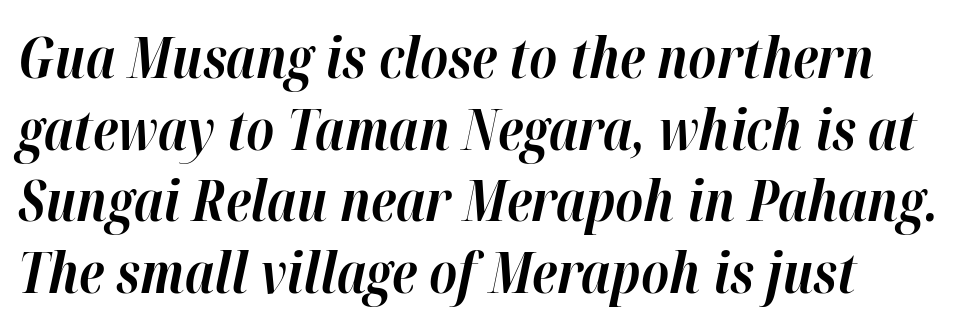
The type is set solid horizontally, with unmodified tracking. Check under the words: just untouched page. A normal amount of white space separates one row of letters from the next. Students, this is bold: see how much ink each stroke carries. A typesetter would call this proportional, since set widths differ per character. Style check: oblique.
